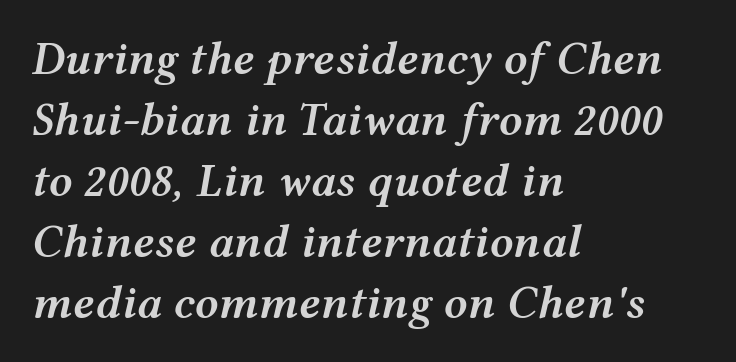
Q: Is the text bold? A: Semi-bold.
Q: Is the text italic (slanted)? A: Yes, it leans right by about 12 degrees.
Q: Is the text underlined? A: No.
Q: How is the paragraph aligned? A: Left-aligned.
Q: Is the spacing between letters normal or unusually wide? A: Normal.
Q: Is the spacing between lines tight, normal or loose? A: Normal.
Q: Width (condensed, normal, or wide)? A: Wide.
Q: Stroke contrast? A: Medium.
Q: x-height? A: Medium.
Q: Monospaced? A: No.
